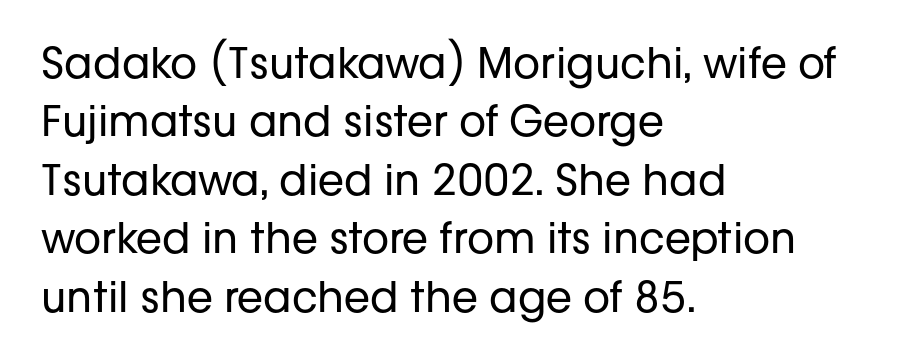
All the whitespace from short lines collects on the right. Observe the ordinary spacing: letters are neighbours, not strangers. Baseline-to-baseline distance is the conventional proportion of letter height. The rendering uses natural spacing where letterforms have individual widths.
